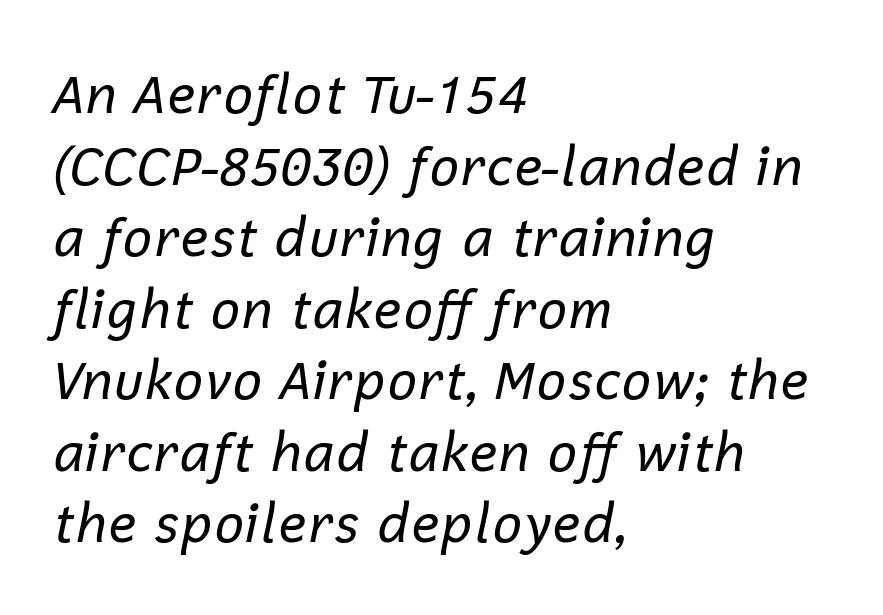
The image shows 53 px regular-weight type, italic (leaning right); set left-aligned, normal line spacing (1.35x), normal letter spacing, not underlined; low stroke contrast and a medium x-height.
